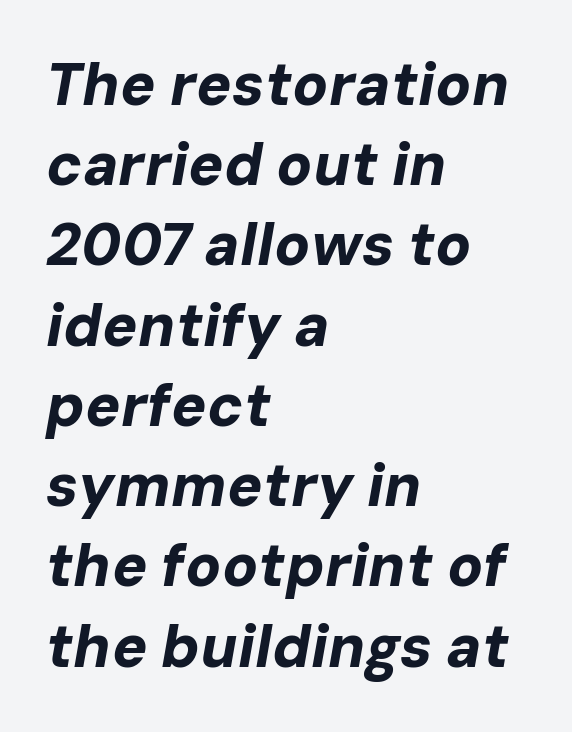
In terms of letterspacing, this is plain default setting. Alignment: flush left. The block of text has a typical density, with ordinary space between rows. Observe the lean: these are italic letterforms. This sample has the flowing, uneven cadence of proportional lettering.
